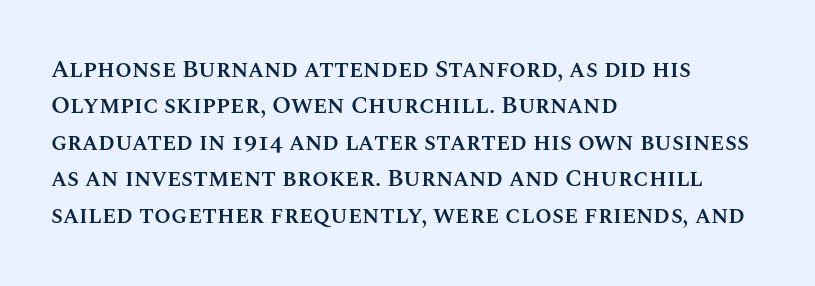
These lines keep a tight, regular rhythm from letter to letter. The foot of each line stays bare and open. The rag falls on the right side of this text block. The designer left line spacing at the default.
